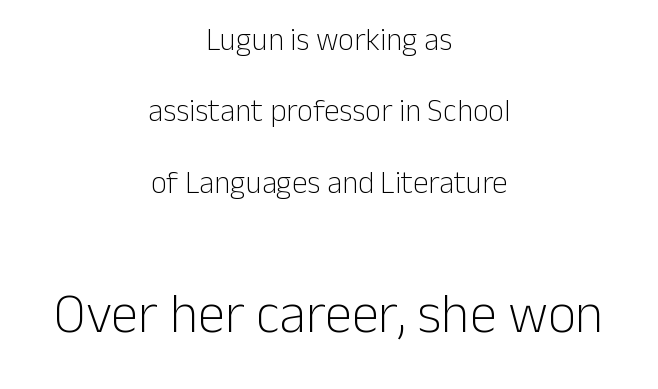
The image shows 55 px light sans-serif type, upright; set centered, loose line spacing (2.3x), normal letter spacing, not underlined; the second (bottom) block is 1.77x larger; low stroke contrast and a medium x-height.
